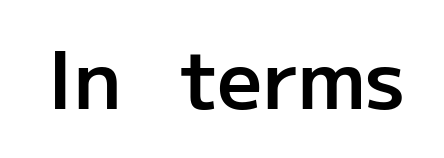
Q: Is the text bold? A: Semi-bold.
Q: Is the text italic (slanted)? A: No, it is upright.
Q: Is the typeface a serif or a sans-serif typeface? A: Sans-serif.
Q: Is the text underlined? A: No.
Q: Is the spacing between letters normal or unusually wide? A: Normal.
Q: Width (condensed, normal, or wide)? A: Normal.
Q: Stroke contrast? A: Low.
Q: x-height? A: Medium.
Q: Monospaced? A: No.
